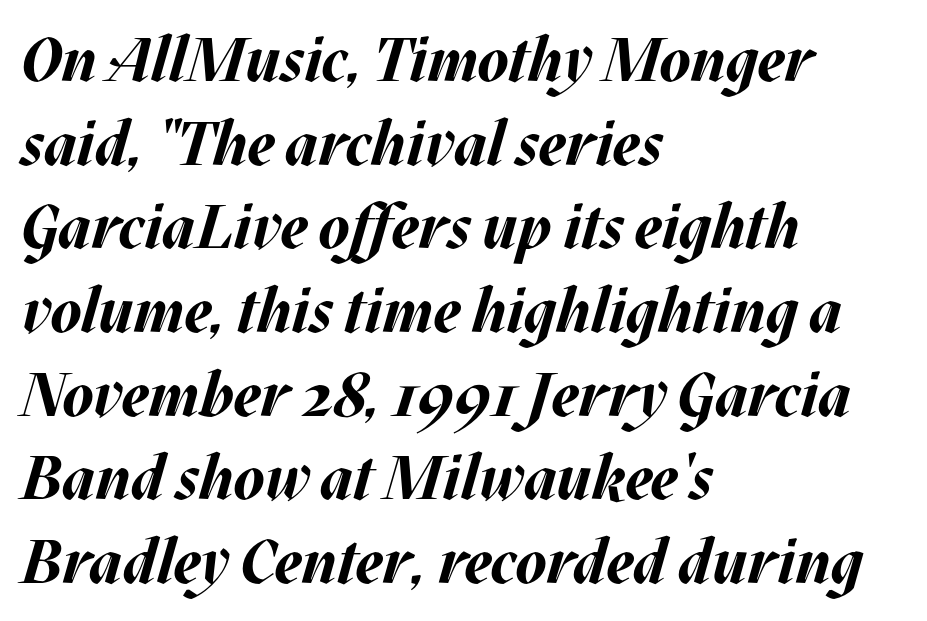
{"italic": "yes", "lean": "right", "slant_degrees": 17, "bold": "yes", "weight": "bold", "width": "normal", "stroke_contrast": "medium", "x_height": "large", "monospaced": "no", "underline": "no", "align": "left", "line_spacing": "normal", "line_spacing_ratio": 1.35, "letter_spacing": "normal", "letter_spacing_em": 0.0, "glyph_px": 62}
